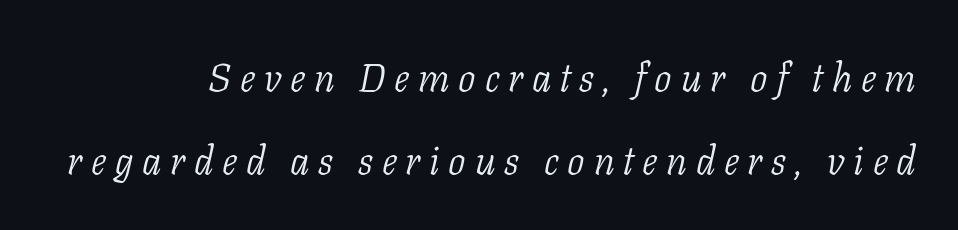
Q: Is the text bold? A: No.
Q: Is the text italic (slanted)? A: Yes, it leans right by about 11 degrees.
Q: Is the typeface a serif or a sans-serif typeface? A: Serif.
Q: Is the text underlined? A: No.
Q: How is the paragraph aligned? A: Right-aligned.
Q: Is the spacing between letters normal or unusually wide? A: Unusually wide.
Q: Is the spacing between lines tight, normal or loose? A: Loose.
Q: Width (condensed, normal, or wide)? A: Normal.
Q: Stroke contrast? A: Low.
Q: x-height? A: Medium.
Q: Monospaced? A: No.
